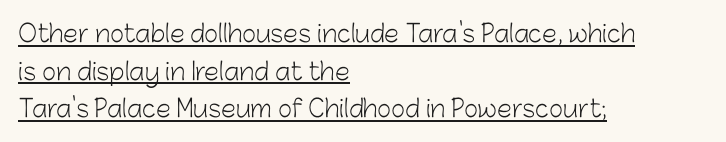
These lines stack with their left ends in a neat column. Italic: no, the glyphs are upright roman. Regular leading. The string is rendered with underlining switched on. The characters are drawn with everyday or finer stroke widths.
